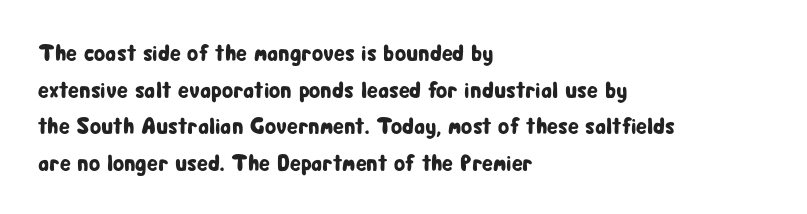
Q: Is the text italic (slanted)? A: No, it is upright.
Q: Is the text underlined? A: No.
Q: How is the paragraph aligned? A: Left-aligned.
Q: Is the spacing between letters normal or unusually wide? A: Normal.
Q: Is the spacing between lines tight, normal or loose? A: Normal.
